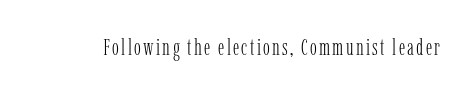
The image shows 23 px text type, upright; set not underlined.
